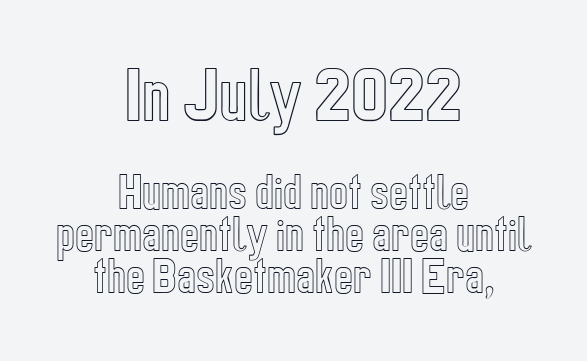
{"italic": "no", "width": "condensed", "x_height": "medium", "monospaced": "no", "underline": "no", "align": "center", "line_spacing": "tight", "line_spacing_ratio": 1.06, "letter_spacing": "normal", "letter_spacing_em": 0.0, "larger_block": "first", "size_ratio": 1.5, "glyph_px": 60}
